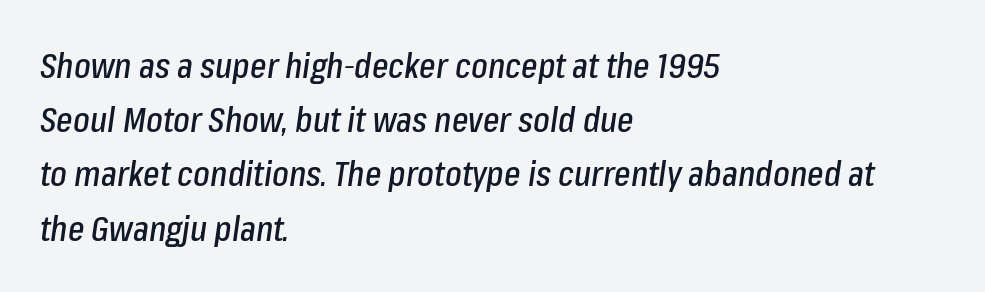
The image shows 35 px condensed type, italic (leaning right); set left-aligned, normal line spacing (1.55x), normal letter spacing, not underlined; low stroke contrast and a medium x-height.
